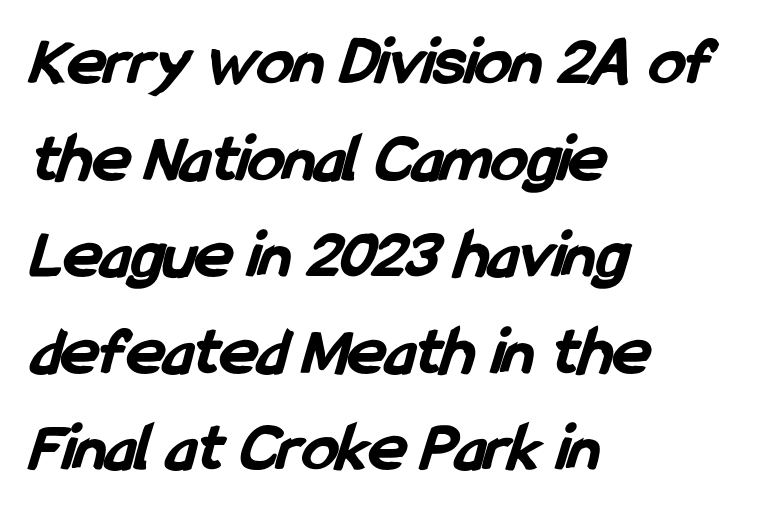
The line texture is even and compact thanks to regular tracking. The rows are spaced the way most documents space them. Heavy, bold letterforms. The letters advance in unequal steps, a hallmark of proportional type. Are there feet on the stems? There aren't — it's a sans.
